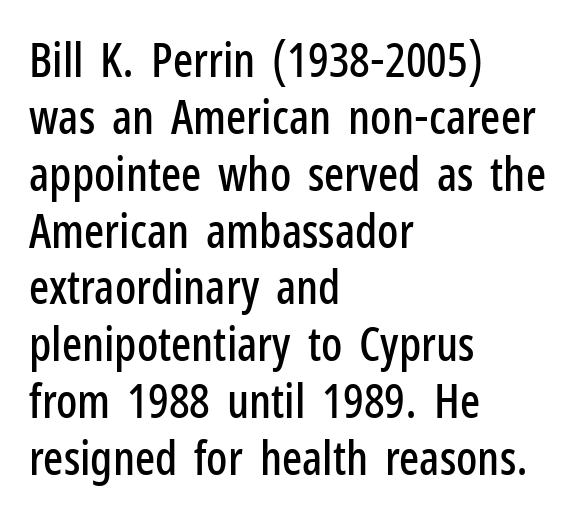
Note the varied advance widths — an 'i' is clearly narrower than an 'm'. In terms of letterform style, serifs are entirely absent. Nope, not italic — everything's standing straight. Rule under the text: the space is simply empty. Line starts are locked; line ends wander. You could call the tracking neutral — neither tight nor loose.
